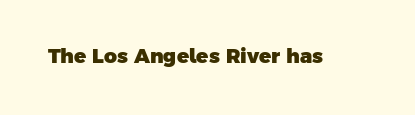
{"bold": "yes", "underline": "no", "letter_spacing": "normal", "letter_spacing_em": 0.0, "glyph_px": 20}
